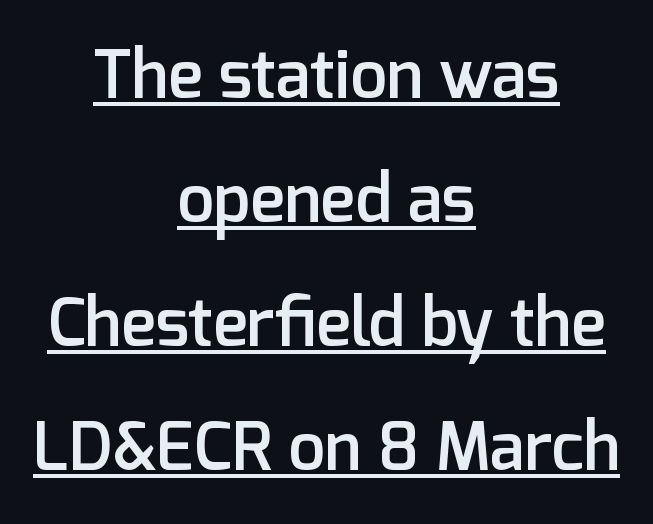
The image shows 66 px semibold sans-serif type, upright; set centered, line spacing 1.88x, normal letter spacing, underlined; low stroke contrast and a medium x-height.
